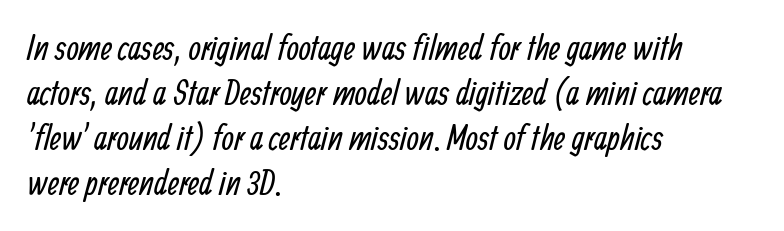
{"serif": "no", "bold": "no", "weight": "regular", "width": "condensed", "stroke_contrast": "low", "x_height": "medium", "monospaced": "no", "underline": "no", "align": "left", "line_spacing": "normal", "line_spacing_ratio": 1.29, "letter_spacing": "normal", "letter_spacing_em": 0.0, "glyph_px": 35}
